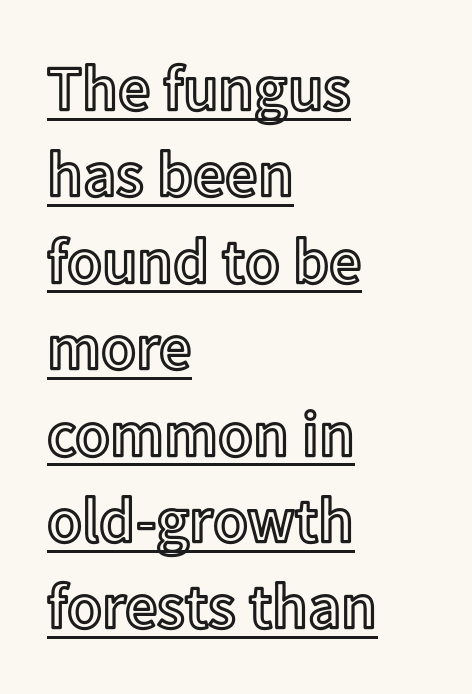
Alignment: flush left. The face used here is proportionally spaced, like ordinary book or web type. A continuous stroke trails under the words, as in a hyperlink. Notice how the stems are strictly vertical — no italics here. The type is set solid horizontally, with unmodified tracking.
